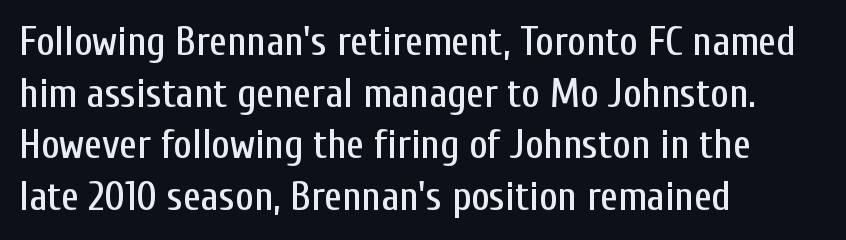
The line texture is even and compact thanks to regular tracking. The passage shown is typed in a proportional face where columns would drift. The typesetter chose a ragged-right arrangement here. Italic? Not at all — the glyphs are vertical. Regular leading. Is this a sans? Yes — the strokes have no serifs.
